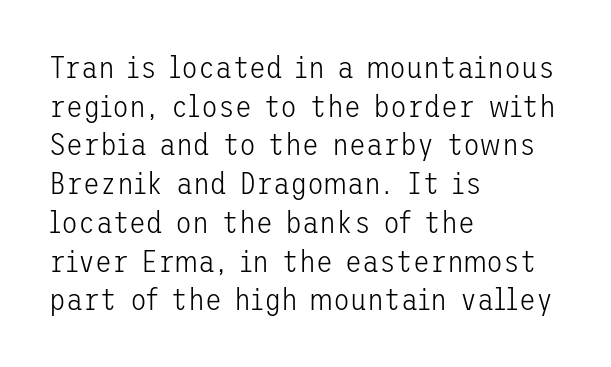
Q: Is the text bold? A: No.
Q: Is the text italic (slanted)? A: No, it is upright.
Q: Is the typeface a serif or a sans-serif typeface? A: Sans-serif.
Q: Is the text underlined? A: No.
Q: How is the paragraph aligned? A: Left-aligned.
Q: Is the spacing between letters normal or unusually wide? A: Normal.
Q: Is the spacing between lines tight, normal or loose? A: Normal.
Q: Width (condensed, normal, or wide)? A: Normal.
Q: Stroke contrast? A: Low.
Q: x-height? A: Medium.
